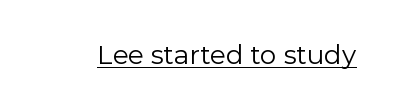
Short note: letters normally spaced. Is this a heavy cut? Hardly; it is regular or lighter. This sample uses an upright cut, with every glyph sitting square on the baseline. Is there an underline? Yes — a line sits under the letters.
